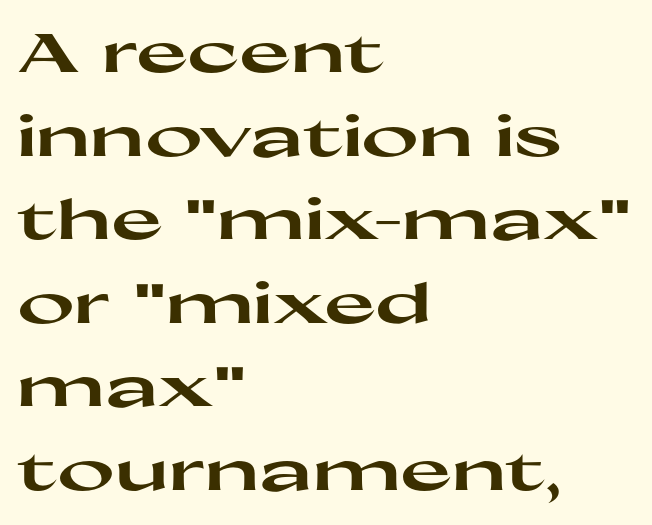
{"serif": "no", "italic": "no", "bold": "yes", "weight": "heavy", "width": "wide", "stroke_contrast": "high", "x_height": "medium", "monospaced": "no", "underline": "no", "align": "left", "line_spacing": "normal", "line_spacing_ratio": 1.52, "letter_spacing": "normal", "letter_spacing_em": 0.0, "glyph_px": 55}
